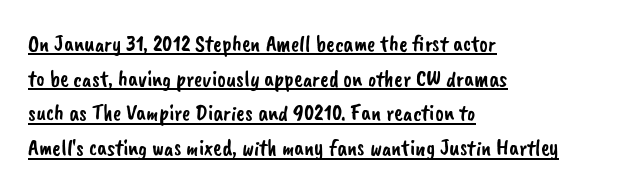
The image shows 23 px text type; set left-aligned, normal line spacing (1.51x), normal letter spacing, underlined.
